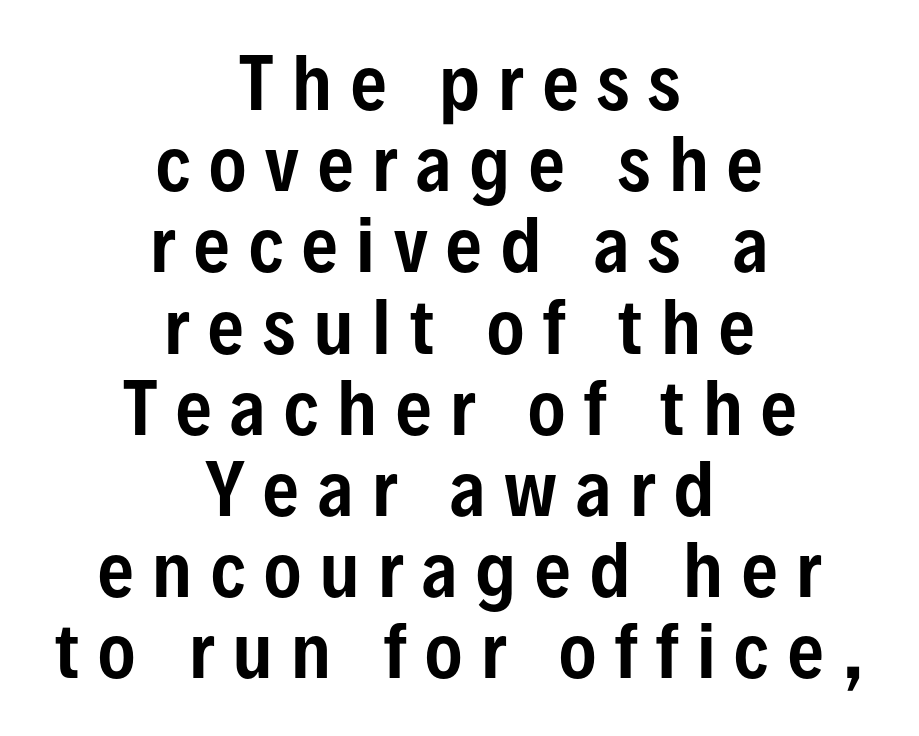
{"serif": "no", "italic": "no", "width": "condensed", "stroke_contrast": "low", "x_height": "medium", "monospaced": "no", "underline": "no", "align": "center", "line_spacing_ratio": 1.16, "letter_spacing": "wide", "letter_spacing_em": 0.27, "glyph_px": 70}
